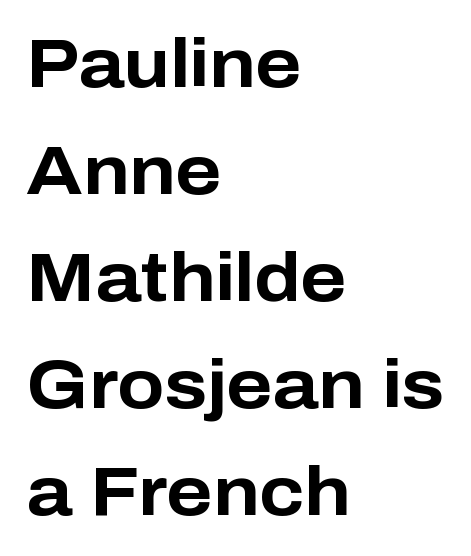
Q: Is the text bold? A: Yes.
Q: Is the text italic (slanted)? A: No, it is upright.
Q: Is the typeface a serif or a sans-serif typeface? A: Sans-serif.
Q: Is the text underlined? A: No.
Q: How is the paragraph aligned? A: Left-aligned.
Q: Is the spacing between letters normal or unusually wide? A: Normal.
Q: Is the spacing between lines tight, normal or loose? A: Normal.
Q: Width (condensed, normal, or wide)? A: Normal.
Q: Stroke contrast? A: Low.
Q: x-height? A: Medium.
Q: Monospaced? A: No.
